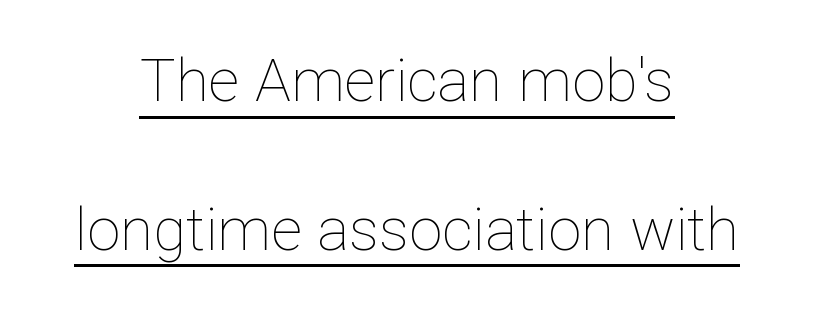
Q: Is the text bold? A: No.
Q: Is the text italic (slanted)? A: No, it is upright.
Q: Is the text underlined? A: Yes.
Q: How is the paragraph aligned? A: Centered.
Q: Is the spacing between letters normal or unusually wide? A: Normal.
Q: Is the spacing between lines tight, normal or loose? A: Loose.
Q: Width (condensed, normal, or wide)? A: Normal.
Q: Stroke contrast? A: Low.
Q: x-height? A: Medium.
Q: Monospaced? A: No.
